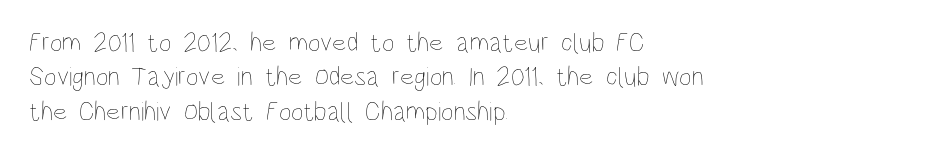
{"italic": "no", "bold": "no", "underline": "no", "align": "left", "line_spacing": "normal", "line_spacing_ratio": 1.27, "letter_spacing": "normal", "letter_spacing_em": 0.0, "glyph_px": 27}
